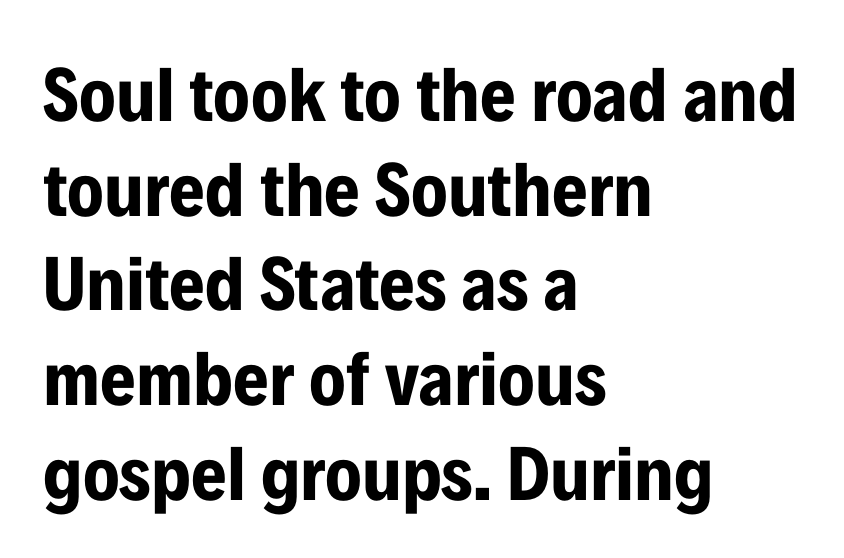
{"serif": "no", "italic": "no", "bold": "yes", "weight": "bold", "width": "condensed", "stroke_contrast": "low", "x_height": "medium", "monospaced": "no", "underline": "no", "align": "left", "line_spacing_ratio": 1.23, "letter_spacing": "normal", "letter_spacing_em": 0.0, "glyph_px": 77}
